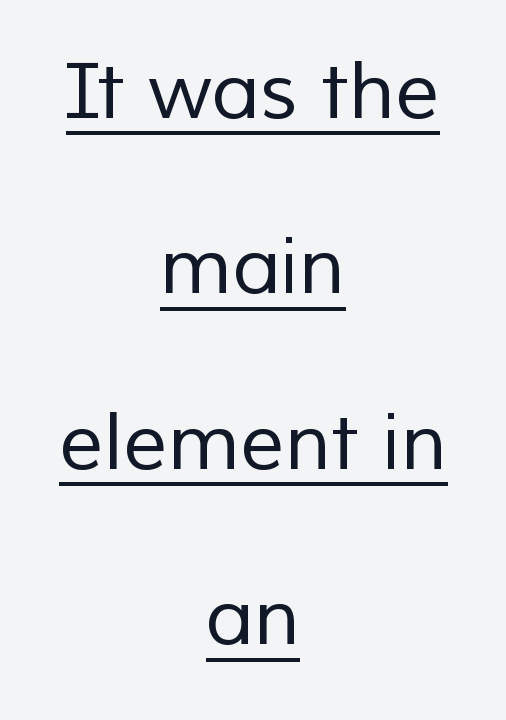
The face used here is a sans, in the tradition of grotesques and geometrics. Each line is balanced around a shared central axis. Here the designer chose a conventional face with non-uniform glyph widths. Is the type heavy? It reads as light-to-regular instead. Look at the tracking — it's just the regular setting, nothing added.
